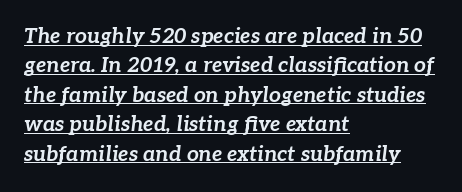
Q: Is the text bold? A: Yes.
Q: Is the text italic (slanted)? A: Yes, it leans right by about 7 degrees.
Q: Is the text underlined? A: Yes.
Q: How is the paragraph aligned? A: Left-aligned.
Q: Is the spacing between letters normal or unusually wide? A: Normal.
Q: Is the spacing between lines tight, normal or loose? A: Normal.
